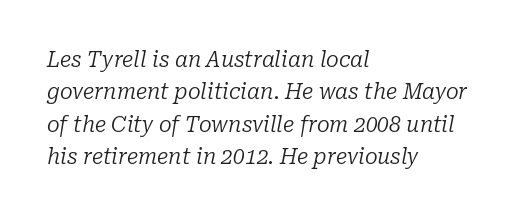
{"italic": "yes", "lean": "right", "slant_degrees": 10, "bold": "no", "underline": "no", "align": "left", "line_spacing": "normal", "line_spacing_ratio": 1.54, "letter_spacing": "normal", "letter_spacing_em": 0.0, "glyph_px": 21}
